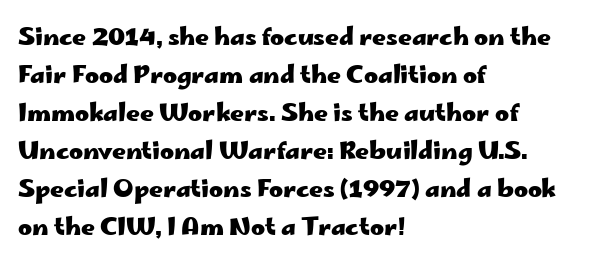
Q: Is the text bold? A: Yes.
Q: Is the text italic (slanted)? A: No, it is upright.
Q: Is the text underlined? A: No.
Q: How is the paragraph aligned? A: Left-aligned.
Q: Is the spacing between letters normal or unusually wide? A: Normal.
Q: Is the spacing between lines tight, normal or loose? A: Normal.
